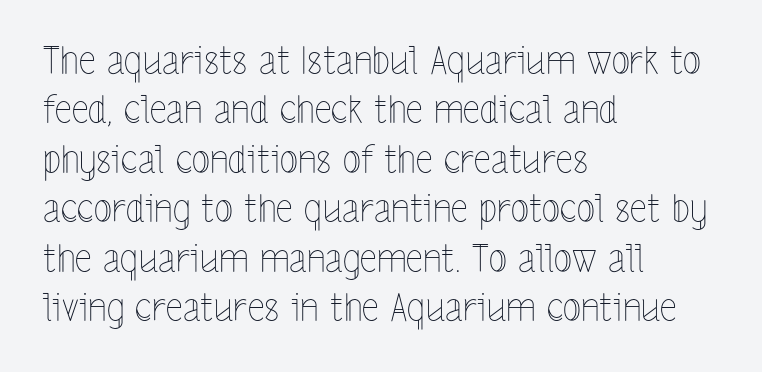
The image shows 38 px thin, condensed type, upright; set left-aligned, normal line spacing (1.3x), normal letter spacing, not underlined; a medium x-height.
